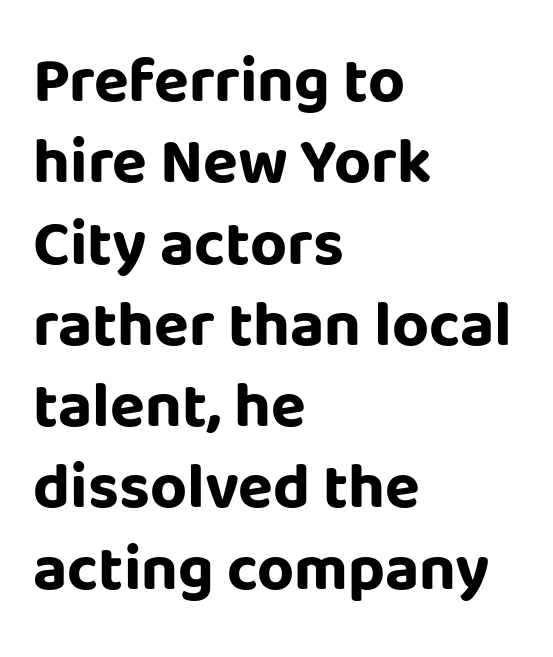
{"serif": "no", "italic": "no", "bold": "yes", "weight": "bold", "width": "normal", "stroke_contrast": "low", "x_height": "large", "monospaced": "no", "underline": "no", "align": "left", "line_spacing": "normal", "line_spacing_ratio": 1.27, "letter_spacing": "normal", "letter_spacing_em": 0.0, "glyph_px": 64}
